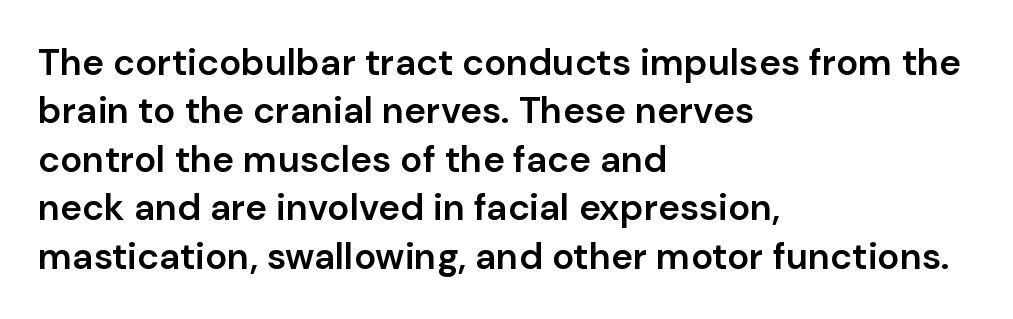
Q: Is the text bold? A: Semi-bold.
Q: Is the text italic (slanted)? A: No, it is upright.
Q: Is the typeface a serif or a sans-serif typeface? A: Sans-serif.
Q: Is the text underlined? A: No.
Q: How is the paragraph aligned? A: Left-aligned.
Q: Is the spacing between letters normal or unusually wide? A: Normal.
Q: Is the spacing between lines tight, normal or loose? A: Normal.
Q: Width (condensed, normal, or wide)? A: Normal.
Q: Stroke contrast? A: Low.
Q: x-height? A: Medium.
Q: Monospaced? A: No.
